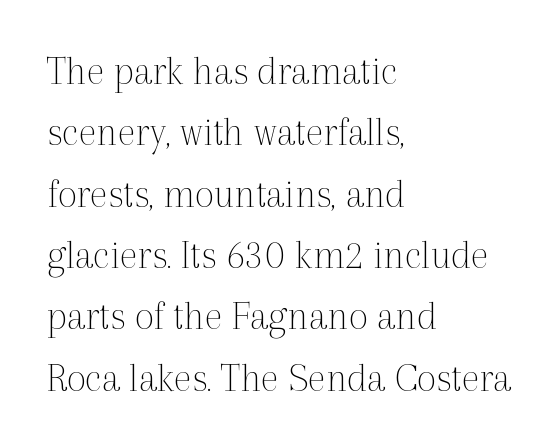
The image shows 42 px thin serif type, upright; set left-aligned, normal line spacing (1.46x), normal letter spacing, not underlined; a medium x-height.
